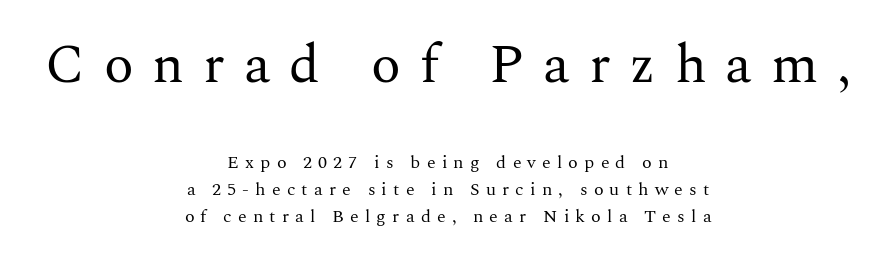
{"serif": "yes", "italic": "no", "bold": "no", "weight": "regular", "width": "normal", "stroke_contrast": "medium", "x_height": "medium", "monospaced": "no", "underline": "no", "align": "center", "line_spacing": "normal", "line_spacing_ratio": 1.48, "letter_spacing": "wide", "letter_spacing_em": 0.34, "larger_block": "first", "size_ratio": 3.06, "glyph_px": 55}
